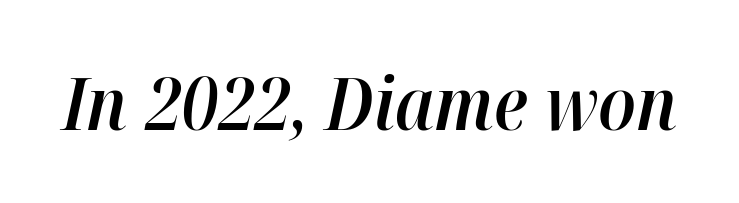
The image shows 73 px semibold type, italic (leaning right); set normal letter spacing, not underlined; high stroke contrast and a medium x-height.
